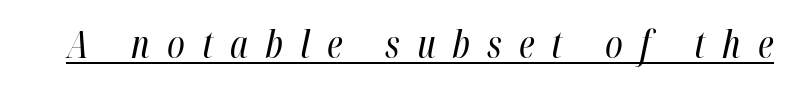
The image shows 38 px regular-weight, condensed type, italic (leaning right); set unusually wide letter spacing (+0.45 em), underlined; high stroke contrast and a medium x-height.
